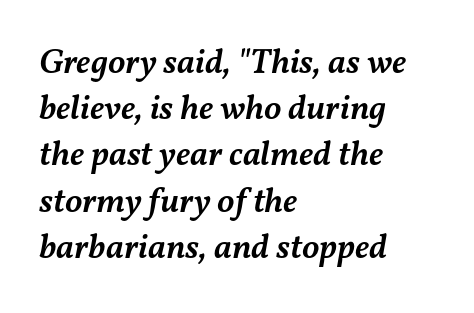
Horizontally, the lines are justified to the leading edge only. Successive baselines arrive at the customary interval. You can tell it's italic because the verticals aren't actually vertical. The font is running at a semibold setting, under full bold. Does extra space separate the letters? No, they use regular spacing. The foot of each line stays bare and open.
